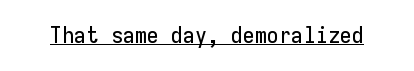
Q: Is the text italic (slanted)? A: No, it is upright.
Q: Is the text underlined? A: Yes.
Q: Is the spacing between letters normal or unusually wide? A: Normal.
